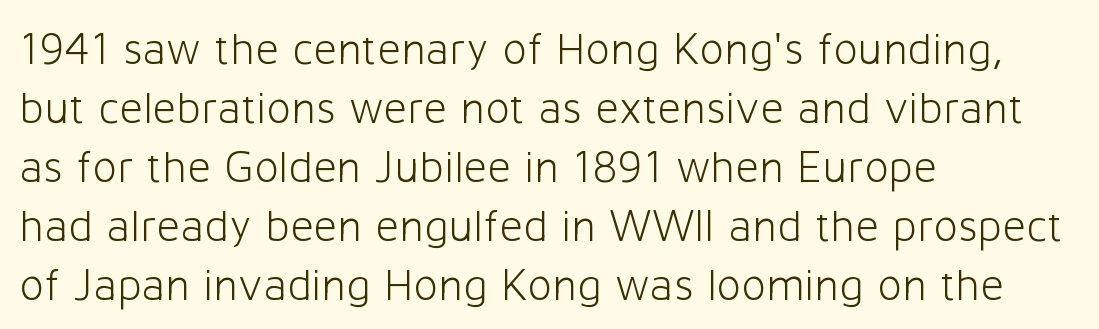
The image shows 46 px light sans-serif type, upright; set left-aligned, normal line spacing (1.28x), normal letter spacing, not underlined; low stroke contrast and a medium x-height.
